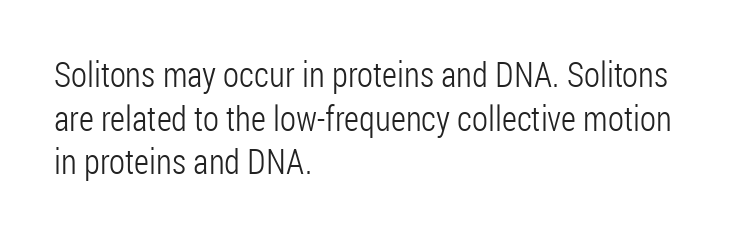
The image shows 35 px light, condensed sans-serif type, upright; set left-aligned, normal line spacing (1.25x), normal letter spacing, not underlined; low stroke contrast and a medium x-height.
